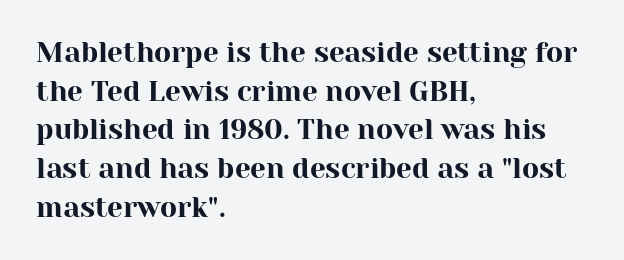
Q: Is the text italic (slanted)? A: No, it is upright.
Q: Is the typeface a serif or a sans-serif typeface? A: Serif.
Q: Is the text underlined? A: No.
Q: How is the paragraph aligned? A: Left-aligned.
Q: Is the spacing between letters normal or unusually wide? A: Normal.
Q: Is the spacing between lines tight, normal or loose? A: Normal.
Q: Width (condensed, normal, or wide)? A: Normal.
Q: Stroke contrast? A: High.
Q: x-height? A: Medium.
Q: Monospaced? A: No.
